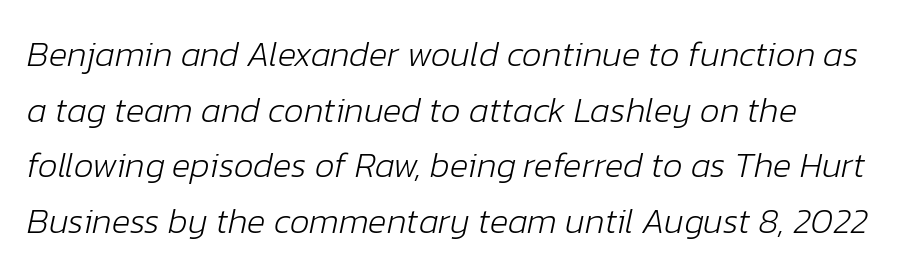
The image shows 35 px light type, italic (leaning right); set normal line spacing (1.59x), normal letter spacing, not underlined; low stroke contrast and a medium x-height.
